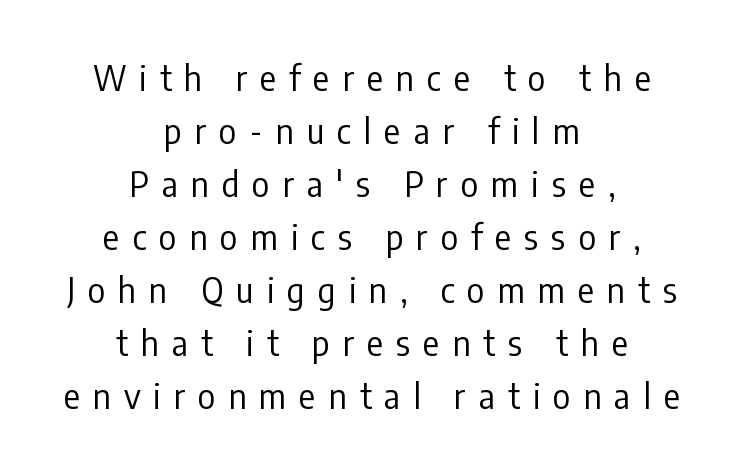
{"serif": "no", "italic": "no", "bold": "no", "weight": "regular", "width": "condensed", "stroke_contrast": "low", "x_height": "medium", "monospaced": "no", "underline": "no", "align": "center", "line_spacing": "normal", "line_spacing_ratio": 1.56, "letter_spacing": "wide", "letter_spacing_em": 0.38, "glyph_px": 34}
